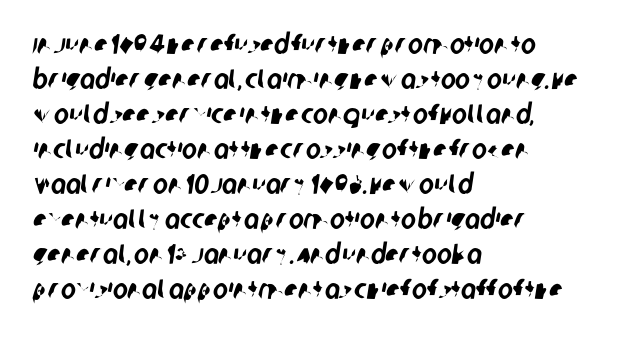
{"serif": "no", "width": "condensed", "stroke_contrast": "low", "x_height": "large", "monospaced": "no", "underline": "no", "align": "left", "line_spacing": "normal", "line_spacing_ratio": 1.25, "letter_spacing": "normal", "letter_spacing_em": 0.0, "glyph_px": 28}
